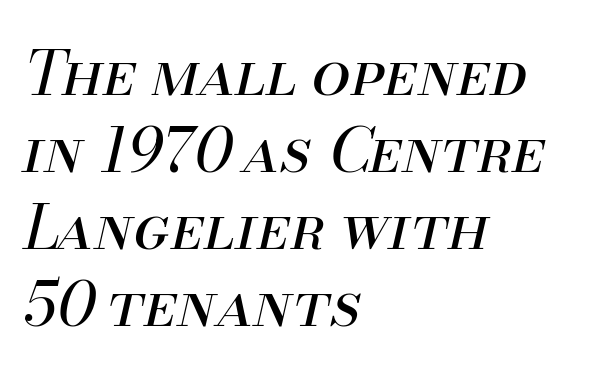
Q: Is the text bold? A: No.
Q: Is the text italic (slanted)? A: Yes, it leans right by about 13 degrees.
Q: Is the text underlined? A: No.
Q: How is the paragraph aligned? A: Left-aligned.
Q: Is the spacing between letters normal or unusually wide? A: Normal.
Q: Width (condensed, normal, or wide)? A: Normal.
Q: Stroke contrast? A: Medium.
Q: x-height? A: Small.
Q: Monospaced? A: No.
